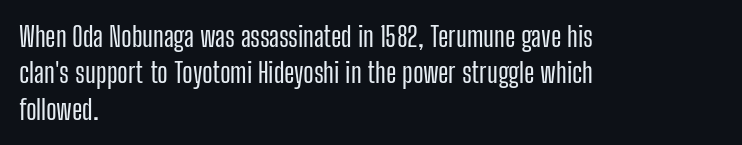
{"serif": "no", "italic": "no", "width": "condensed", "stroke_contrast": "low", "x_height": "medium", "monospaced": "no", "underline": "no", "align": "left", "line_spacing": "normal", "line_spacing_ratio": 1.3, "letter_spacing": "normal", "letter_spacing_em": 0.0, "glyph_px": 28}
